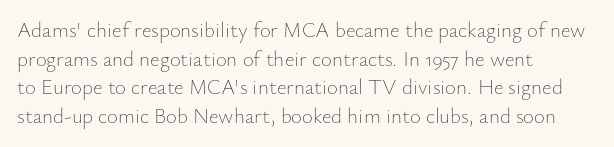
Q: Is the text bold? A: No.
Q: Is the text italic (slanted)? A: No, it is upright.
Q: Is the text underlined? A: No.
Q: How is the paragraph aligned? A: Left-aligned.
Q: Is the spacing between letters normal or unusually wide? A: Normal.
Q: Is the spacing between lines tight, normal or loose? A: Normal.
